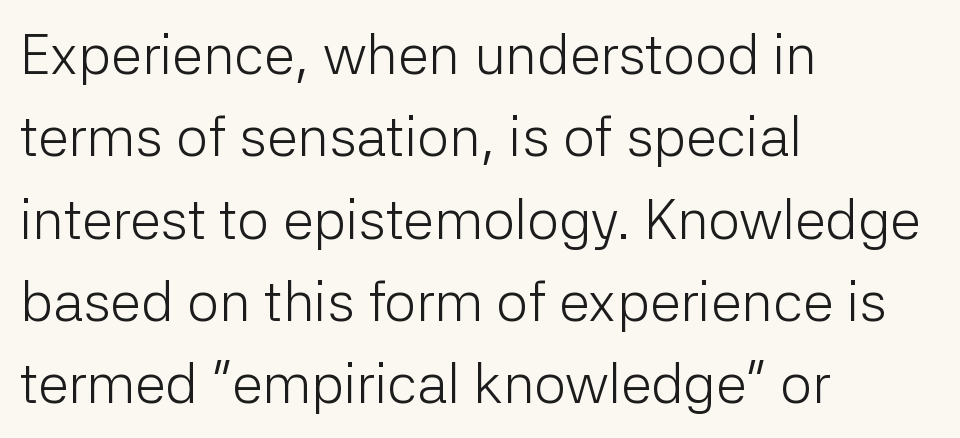
{"serif": "no", "italic": "no", "bold": "no", "weight": "light", "width": "normal", "stroke_contrast": "low", "x_height": "medium", "monospaced": "no", "underline": "no", "align": "left", "line_spacing": "normal", "line_spacing_ratio": 1.47, "letter_spacing": "normal", "letter_spacing_em": 0.0, "glyph_px": 56}
